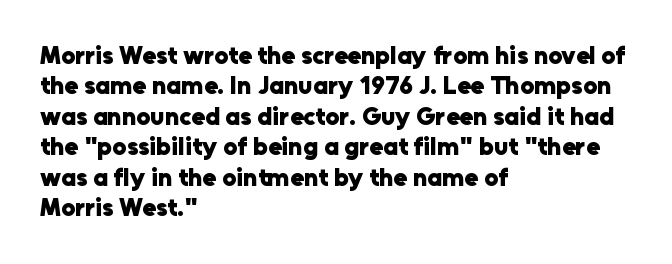
Each line starts at the same left margin while the right side varies. Words appear dense and cohesive because spacing is normal. What weight is shown? A full bold with thick strokes. Nope, not italic — everything's standing straight.
